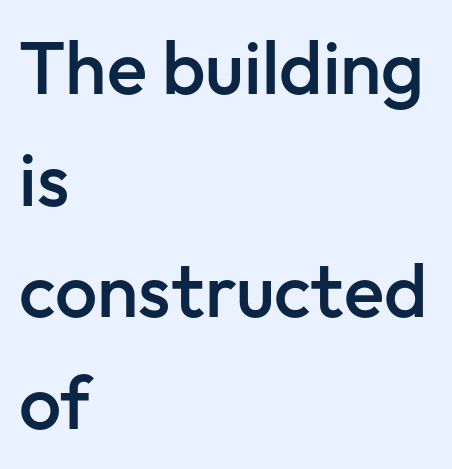
{"serif": "no", "italic": "no", "bold": "semi", "weight": "semibold", "width": "normal", "stroke_contrast": "low", "x_height": "medium", "monospaced": "no", "underline": "no", "align": "left", "line_spacing": "normal", "line_spacing_ratio": 1.49, "letter_spacing": "normal", "letter_spacing_em": 0.0, "glyph_px": 75}
